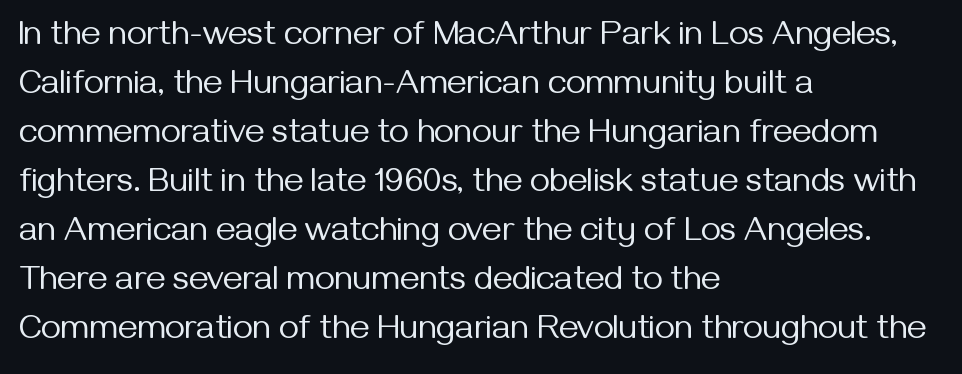
Q: Is the text bold? A: No.
Q: Is the text italic (slanted)? A: No, it is upright.
Q: Is the typeface a serif or a sans-serif typeface? A: Sans-serif.
Q: Is the text underlined? A: No.
Q: How is the paragraph aligned? A: Left-aligned.
Q: Is the spacing between letters normal or unusually wide? A: Normal.
Q: Is the spacing between lines tight, normal or loose? A: Normal.
Q: Width (condensed, normal, or wide)? A: Normal.
Q: Stroke contrast? A: Medium.
Q: x-height? A: Medium.
Q: Monospaced? A: No.
